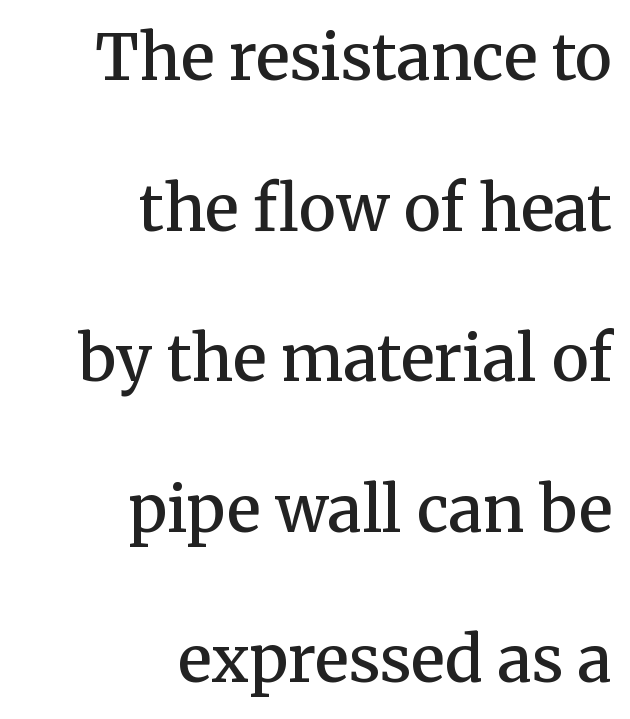
How heavy is the stroke? Medium-heavy — a semibold, shy of bold. Between one letter and the next there's only the usual sliver of space. The designer dialed line spacing up above the default. Alignment: flush right. Nope, not italic — everything's standing straight. Looks like regular typesetting: each glyph gets only the width it needs.
